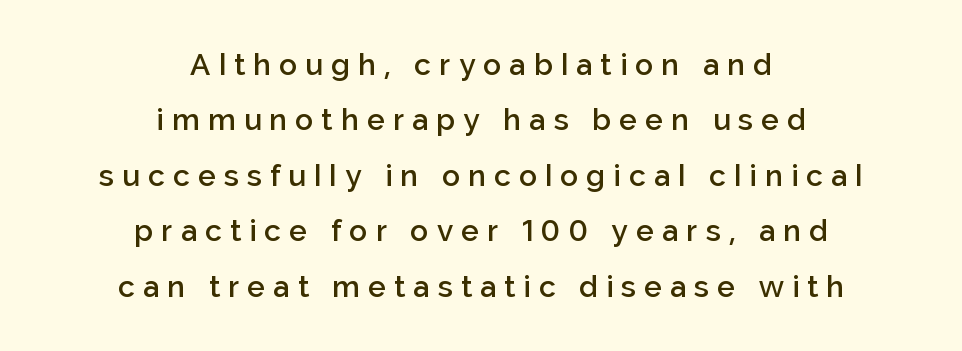
Q: Is the text bold? A: Semi-bold.
Q: Is the text italic (slanted)? A: No, it is upright.
Q: Is the typeface a serif or a sans-serif typeface? A: Sans-serif.
Q: Is the text underlined? A: No.
Q: How is the paragraph aligned? A: Centered.
Q: Is the spacing between letters normal or unusually wide? A: Unusually wide.
Q: Width (condensed, normal, or wide)? A: Normal.
Q: Stroke contrast? A: Low.
Q: x-height? A: Medium.
Q: Monospaced? A: No.
